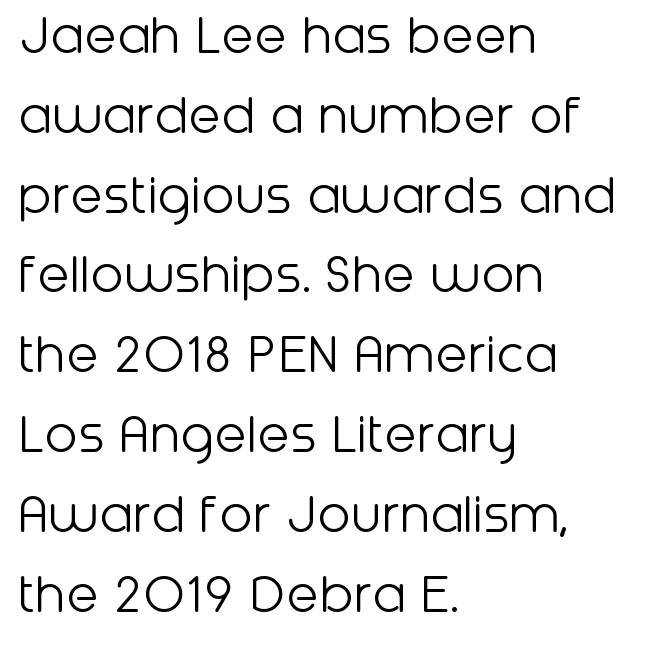
The image shows 60 px light sans-serif type, upright; set left-aligned, normal line spacing (1.33x), normal letter spacing, not underlined; low stroke contrast and a medium x-height.
